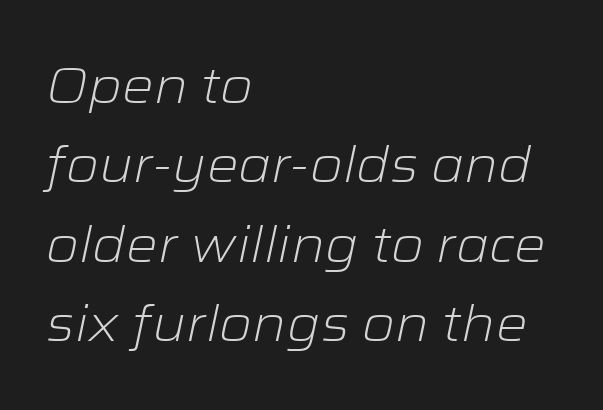
{"italic": "yes", "lean": "right", "slant_degrees": 12, "bold": "no", "weight": "light", "width": "wide", "stroke_contrast": "low", "x_height": "medium", "monospaced": "no", "underline": "no", "align": "left", "line_spacing": "normal", "line_spacing_ratio": 1.59, "letter_spacing": "normal", "letter_spacing_em": 0.0, "glyph_px": 50}
